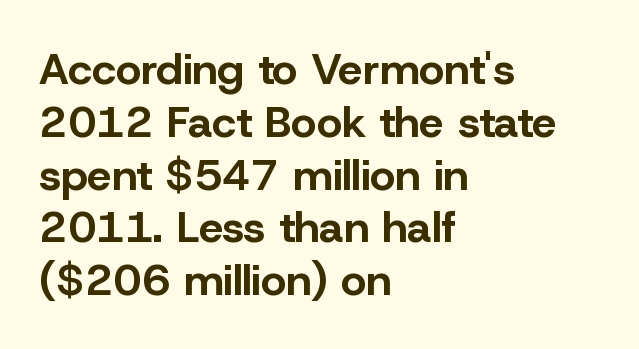
Q: Is the text bold? A: Yes.
Q: Is the text italic (slanted)? A: No, it is upright.
Q: Is the typeface a serif or a sans-serif typeface? A: Sans-serif.
Q: Is the text underlined? A: No.
Q: How is the paragraph aligned? A: Left-aligned.
Q: Is the spacing between letters normal or unusually wide? A: Normal.
Q: Width (condensed, normal, or wide)? A: Normal.
Q: Stroke contrast? A: Low.
Q: x-height? A: Medium.
Q: Monospaced? A: No.
